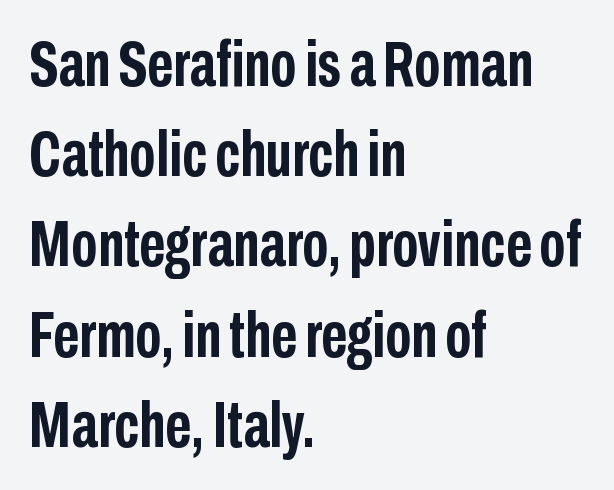
Q: Is the text bold? A: Yes.
Q: Is the text italic (slanted)? A: No, it is upright.
Q: Is the typeface a serif or a sans-serif typeface? A: Sans-serif.
Q: Is the text underlined? A: No.
Q: How is the paragraph aligned? A: Left-aligned.
Q: Is the spacing between letters normal or unusually wide? A: Normal.
Q: Is the spacing between lines tight, normal or loose? A: Normal.
Q: Width (condensed, normal, or wide)? A: Condensed.
Q: Stroke contrast? A: Low.
Q: x-height? A: Medium.
Q: Monospaced? A: No.
